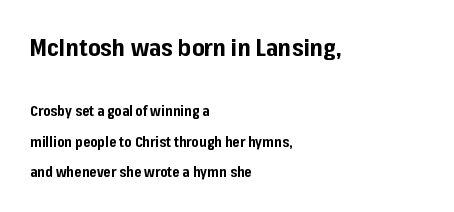
The image shows 24 px bold type, upright; set left-aligned, loose line spacing (2.17x), normal letter spacing, not underlined; the first (top) block is 1.71x larger.
